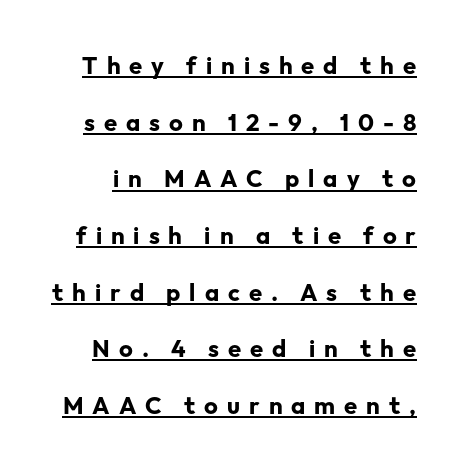
Caption: lettering with a line underneath. The passage shown has open, widely tracked lettering throughout. Successive baselines arrive slowly, with a big drop between each. Strokes here are thick enough to call this a true bold. Notice how the stems are strictly vertical — no italics here.
